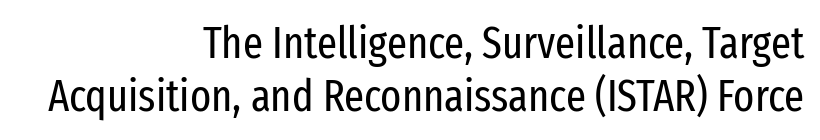
In terms of letterspacing, this is plain default setting. The rendering shows plain stroke endings on the letterforms — a sans-serif design. The letters advance in unequal steps, a hallmark of proportional type. The strokes are not fattened; the text isn't bold. The text block is weighted toward the right margin, trailing off unevenly leftward. A clean baseline with only descenders dipping below it.
